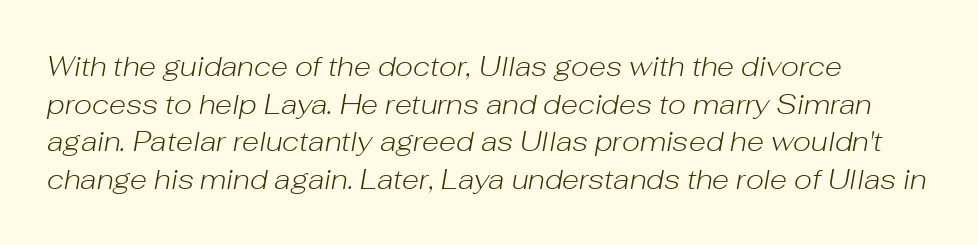
The image shows 28 px light type, italic (leaning right); set left-aligned, normal line spacing (1.34x), normal letter spacing, not underlined; low stroke contrast and a medium x-height.
